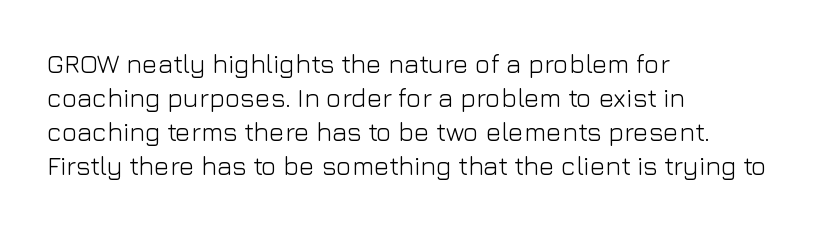
The image shows 26 px text type, upright; set left-aligned, normal line spacing (1.31x), normal letter spacing, not underlined.
